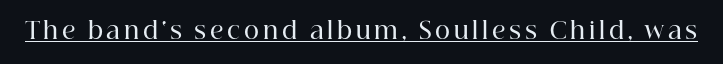
{"italic": "no", "bold": "semi", "underline": "yes", "glyph_px": 23}
